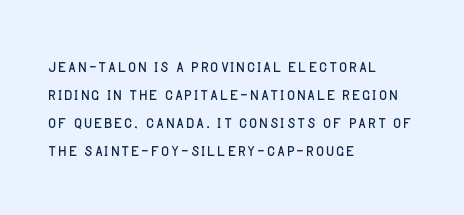
The image shows 22 px text type, upright; set left-aligned, normal line spacing (1.28x), normal letter spacing, not underlined.
